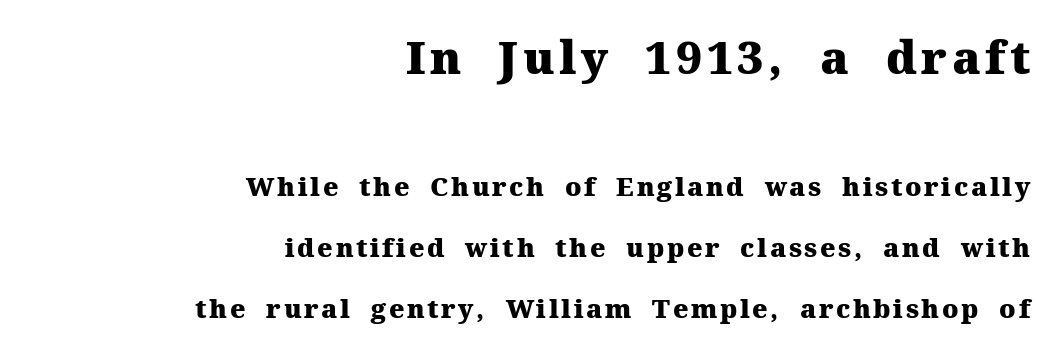
Q: Is the text bold? A: Yes.
Q: Is the text italic (slanted)? A: No, it is upright.
Q: Is the typeface a serif or a sans-serif typeface? A: Serif.
Q: Is the text underlined? A: No.
Q: How is the paragraph aligned? A: Right-aligned.
Q: Is the spacing between lines tight, normal or loose? A: Loose.
Q: Which block of text is set in a larger size, the first (top) or the second (bottom)? A: The first (top) one.
Q: Width (condensed, normal, or wide)? A: Normal.
Q: Stroke contrast? A: Medium.
Q: x-height? A: Medium.
Q: Monospaced? A: No.
